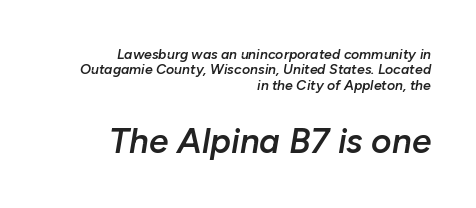
The image shows 35 px semibold type, italic (leaning right); set right-aligned, tight line spacing (1.1x), normal letter spacing, not underlined; the second (bottom) block is 2.5x larger; low stroke contrast and a medium x-height.
